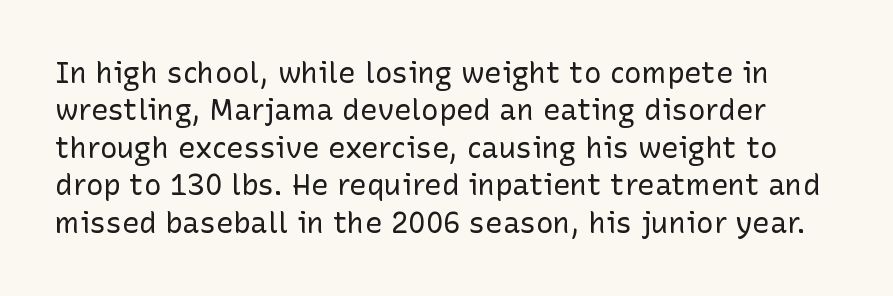
The horizontal fit of the characters is conventional and even. Each letter's strokes conclude bluntly, with no projecting serifs. Posture: vertical. Successive baselines arrive at the customary interval. Spacing verdict: proportional, widths tailored to each character.
